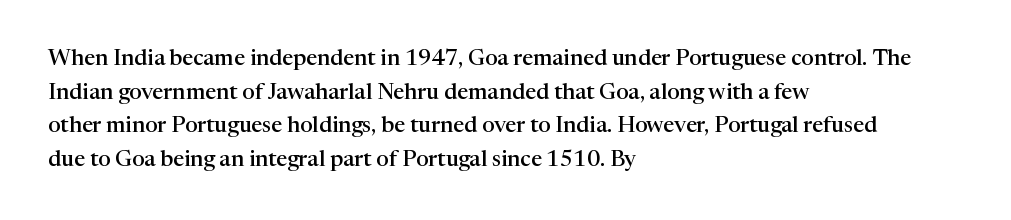
The image shows 22 px text type, upright; set left-aligned, normal line spacing (1.53x), normal letter spacing, not underlined.
